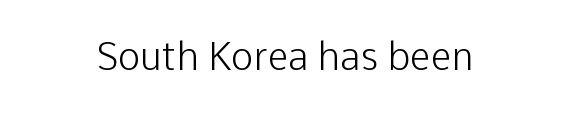
Heft: none added — not bold. Spacing between characters is what you'd get straight out of the box. In terms of letterform style, serifs are entirely absent. Bare-footed words on every line. The rendering uses natural spacing where letterforms have individual widths.
